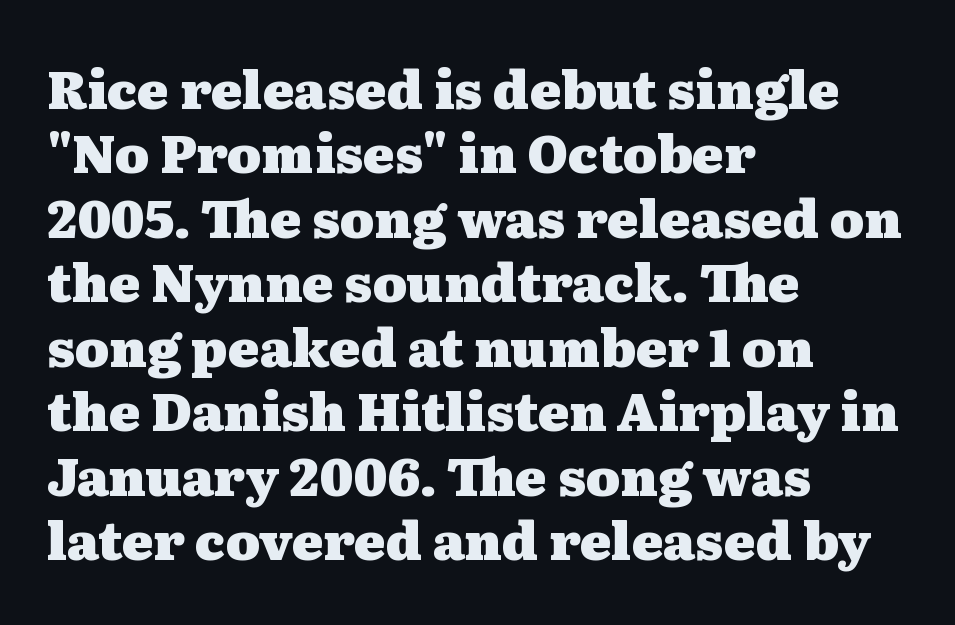
Q: Is the text bold? A: Yes.
Q: Is the text italic (slanted)? A: No, it is upright.
Q: Is the typeface a serif or a sans-serif typeface? A: Serif.
Q: Is the text underlined? A: No.
Q: How is the paragraph aligned? A: Left-aligned.
Q: Is the spacing between letters normal or unusually wide? A: Normal.
Q: Width (condensed, normal, or wide)? A: Wide.
Q: Stroke contrast? A: Medium.
Q: x-height? A: Medium.
Q: Monospaced? A: No.
